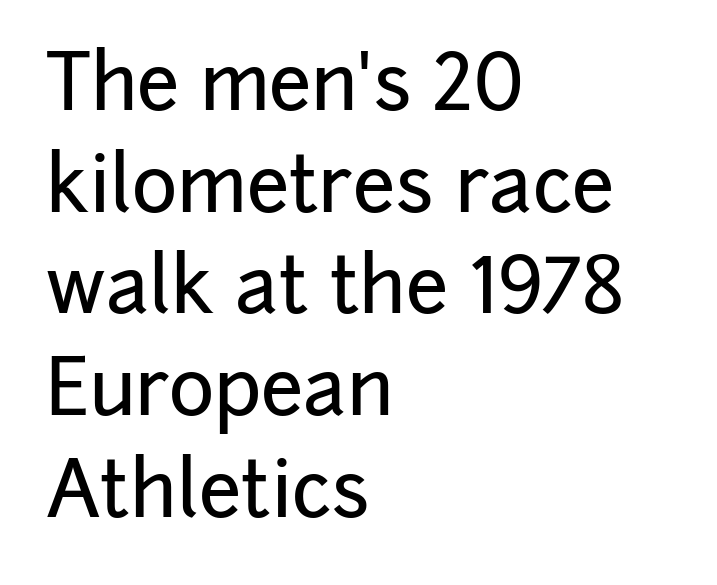
Q: Is the text italic (slanted)? A: No, it is upright.
Q: Is the typeface a serif or a sans-serif typeface? A: Sans-serif.
Q: Is the text underlined? A: No.
Q: How is the paragraph aligned? A: Left-aligned.
Q: Is the spacing between letters normal or unusually wide? A: Normal.
Q: Is the spacing between lines tight, normal or loose? A: Normal.
Q: Width (condensed, normal, or wide)? A: Normal.
Q: Stroke contrast? A: Low.
Q: x-height? A: Medium.
Q: Monospaced? A: No.
